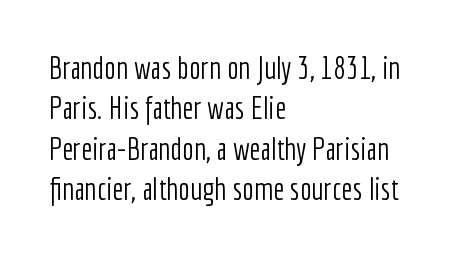
Q: Is the text bold? A: No.
Q: Is the text italic (slanted)? A: No, it is upright.
Q: Is the typeface a serif or a sans-serif typeface? A: Sans-serif.
Q: Is the text underlined? A: No.
Q: How is the paragraph aligned? A: Left-aligned.
Q: Is the spacing between letters normal or unusually wide? A: Normal.
Q: Is the spacing between lines tight, normal or loose? A: Normal.
Q: Width (condensed, normal, or wide)? A: Condensed.
Q: Stroke contrast? A: Low.
Q: x-height? A: Medium.
Q: Monospaced? A: No.
